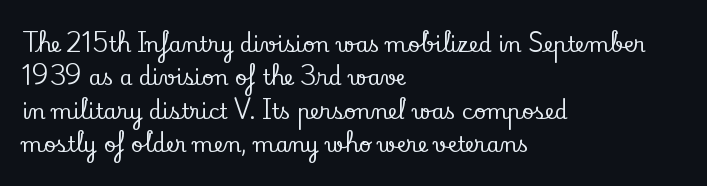
Q: Is the text italic (slanted)? A: No, it is upright.
Q: Is the text underlined? A: No.
Q: How is the paragraph aligned? A: Left-aligned.
Q: Is the spacing between letters normal or unusually wide? A: Normal.
Q: Is the spacing between lines tight, normal or loose? A: Normal.
